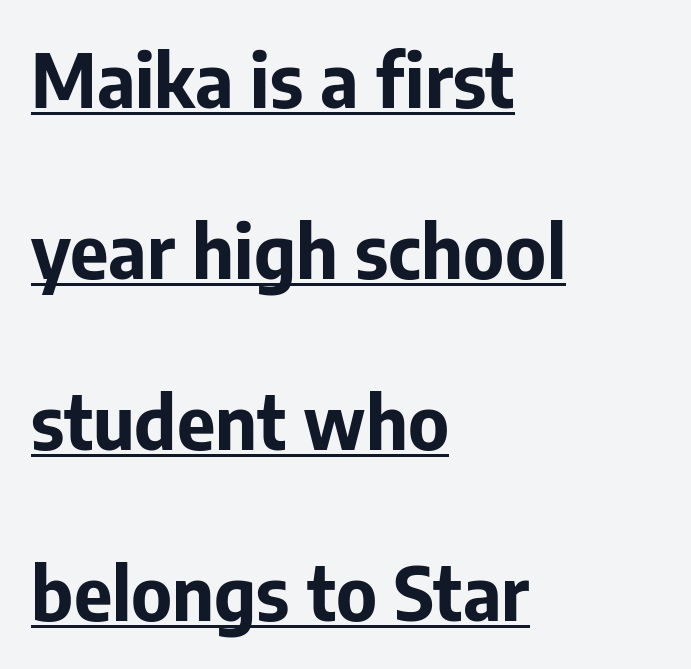
Horizontally, the lines are justified to the leading edge only. Line spacing here is loose. The glyphs are accompanied by a horizontal stroke just below them. Here the designer chose a conventional face with non-uniform glyph widths. Typesetter's note: full bold, strokes at maximum text heaviness.
